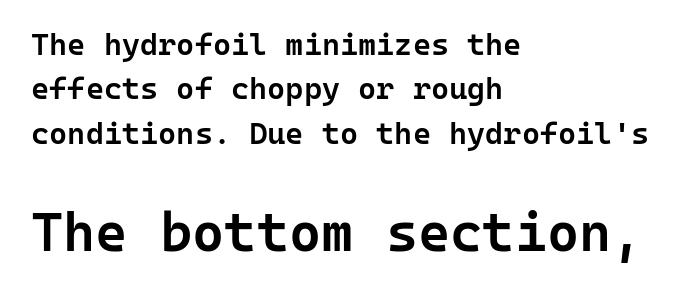
{"serif": "no", "italic": "no", "bold": "semi", "weight": "semibold", "width": "normal", "stroke_contrast": "low", "x_height": "medium", "monospaced": "yes", "underline": "no", "align": "left", "line_spacing": "normal", "line_spacing_ratio": 1.43, "letter_spacing": "normal", "letter_spacing_em": 0.0, "larger_block": "second", "size_ratio": 1.77, "glyph_px": 55}
